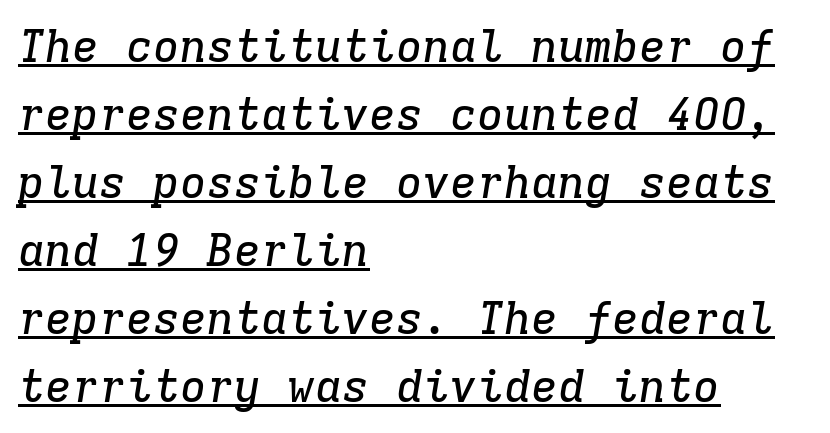
Compared with undecorated copy, this sample adds a rule below the words. If you measured baseline to baseline, you'd find a middling distance. Students, note that the glyphs here touch the page at normal intervals. Posture: slanted. The rendering uses typewriter-style spacing with identical character cells. The typeface chosen for these lines features serifs.
